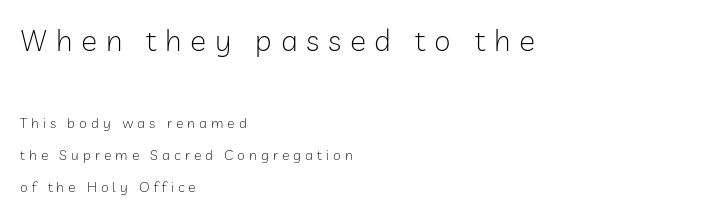
Q: Is the text bold? A: No.
Q: Is the text italic (slanted)? A: No, it is upright.
Q: Is the typeface a serif or a sans-serif typeface? A: Sans-serif.
Q: Is the text underlined? A: No.
Q: How is the paragraph aligned? A: Left-aligned.
Q: Is the spacing between letters normal or unusually wide? A: Unusually wide.
Q: Is the spacing between lines tight, normal or loose? A: Loose.
Q: Which block of text is set in a larger size, the first (top) or the second (bottom)? A: The first (top) one.
Q: Width (condensed, normal, or wide)? A: Normal.
Q: Stroke contrast? A: Low.
Q: x-height? A: Medium.
Q: Monospaced? A: No.
